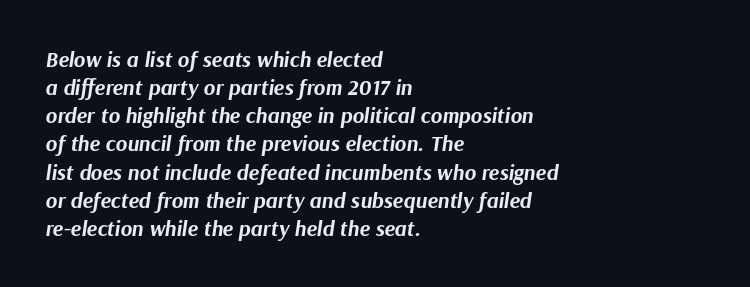
The glyphs have the mass of a bold cut. The passage shown leans; its letterforms are oblique. Notice how descenders clear the ascenders below comfortably — that's standard leading. Line beginnings align vertically; line endings do not.
